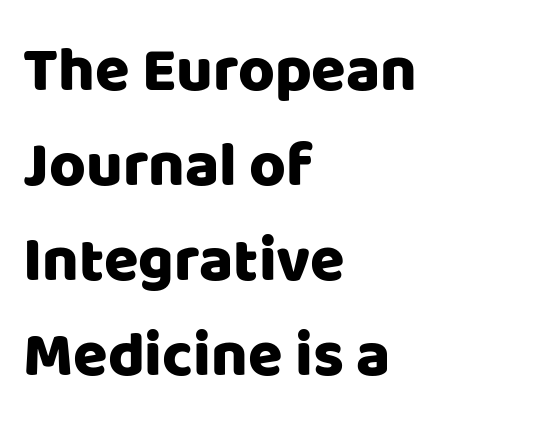
The image shows 63 px sans-serif type, upright; set left-aligned, normal line spacing (1.51x), normal letter spacing, not underlined; low stroke contrast and a large x-height.
